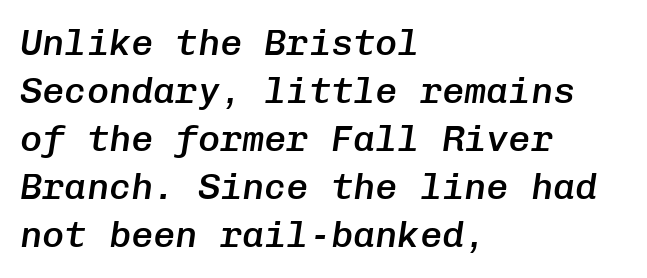
The image shows 37 px semibold type, italic (leaning right), monospaced; set left-aligned, normal line spacing (1.3x), normal letter spacing, not underlined; low stroke contrast and a medium x-height.
